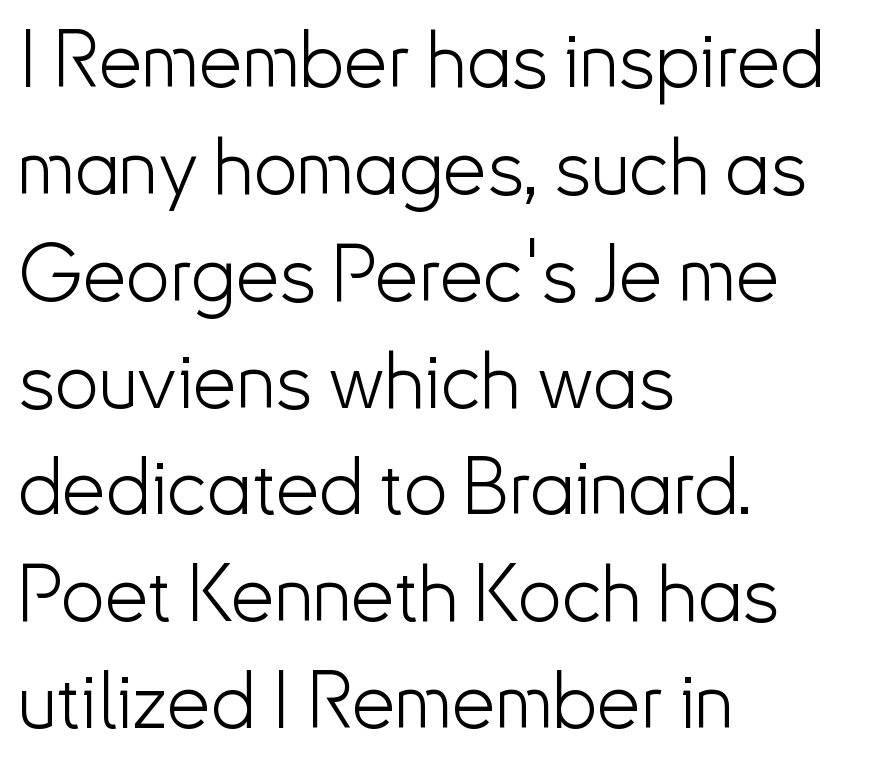
{"serif": "no", "italic": "no", "bold": "no", "weight": "light", "width": "normal", "stroke_contrast": "low", "x_height": "small", "monospaced": "no", "underline": "no", "align": "left", "line_spacing": "normal", "line_spacing_ratio": 1.37, "letter_spacing": "normal", "letter_spacing_em": 0.0, "glyph_px": 78}
